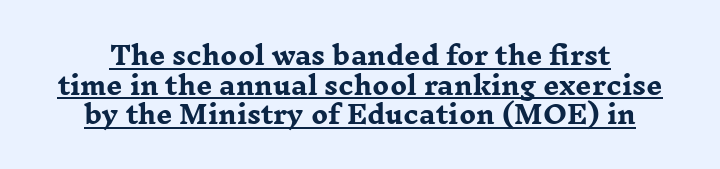
Q: Is the text bold? A: Yes.
Q: Is the text italic (slanted)? A: No, it is upright.
Q: Is the text underlined? A: Yes.
Q: How is the paragraph aligned? A: Centered.
Q: Is the spacing between letters normal or unusually wide? A: Normal.
